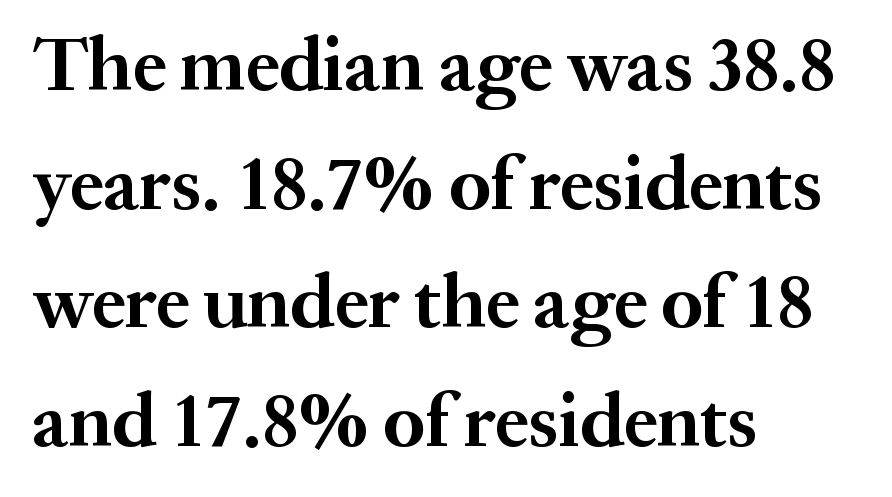
Students, this is bold: see how much ink each stroke carries. The zone under the glyphs is completely vacant. Layout note: lines flush left. A typesetter would call this proportional, since set widths differ per character. Rendered with straight, roman letterforms. Serifs: yes, visible at the terminals of the letterforms.
